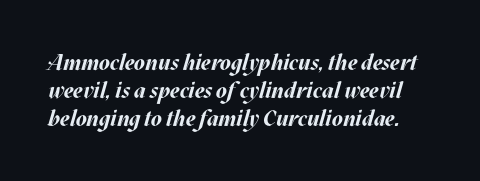
The image shows 22 px bold type, italic (leaning right); set normal line spacing (1.28x), normal letter spacing, not underlined.
